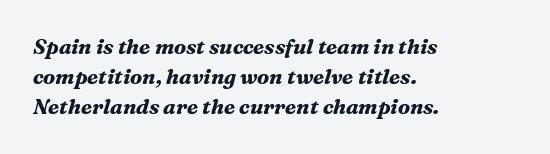
The image shows 21 px bold type, italic (leaning right); set left-aligned, normal line spacing (1.43x), normal letter spacing, not underlined.
